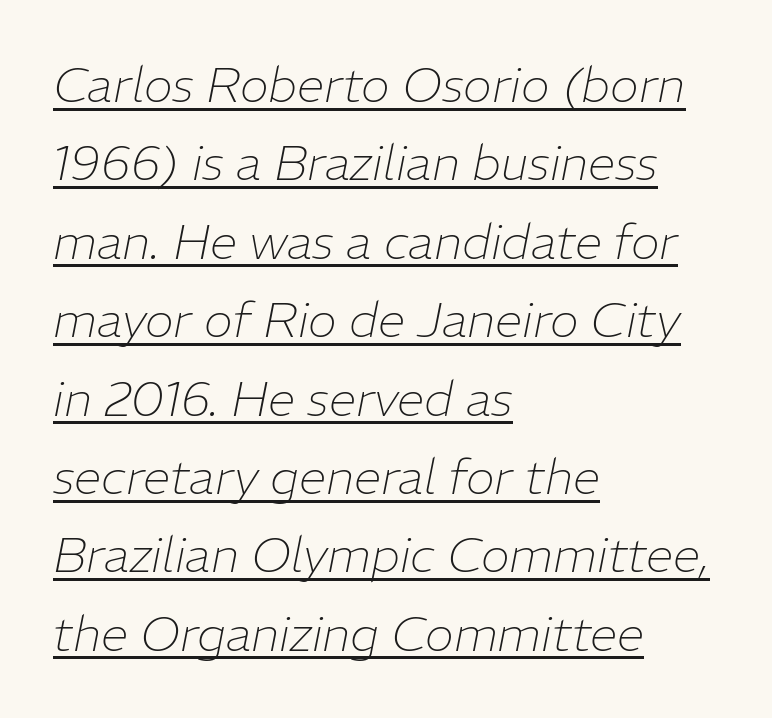
Q: Is the text bold? A: No.
Q: Is the text italic (slanted)? A: Yes, it leans right by about 11 degrees.
Q: Is the text underlined? A: Yes.
Q: How is the paragraph aligned? A: Left-aligned.
Q: Is the spacing between letters normal or unusually wide? A: Normal.
Q: Is the spacing between lines tight, normal or loose? A: Normal.
Q: Width (condensed, normal, or wide)? A: Normal.
Q: Stroke contrast? A: Low.
Q: x-height? A: Medium.
Q: Monospaced? A: No.
